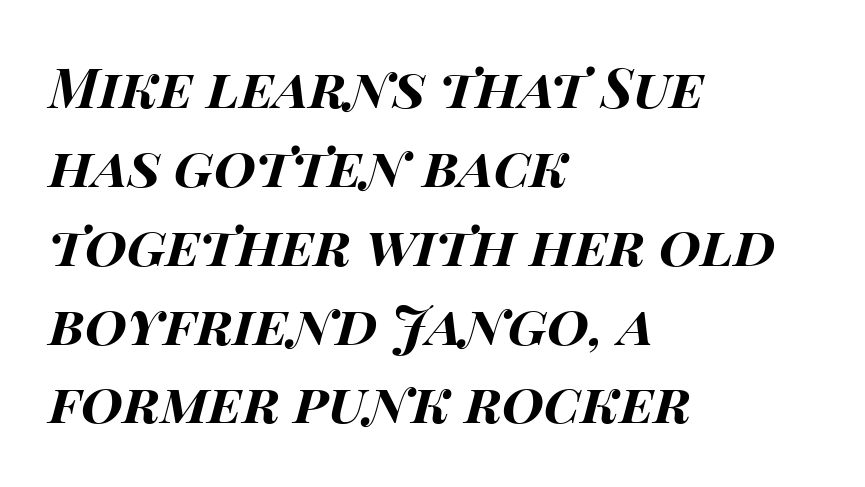
The image shows 54 px bold, wide type, italic (leaning right); set left-aligned, normal line spacing (1.46x), normal letter spacing, not underlined; high stroke contrast and a large x-height.
